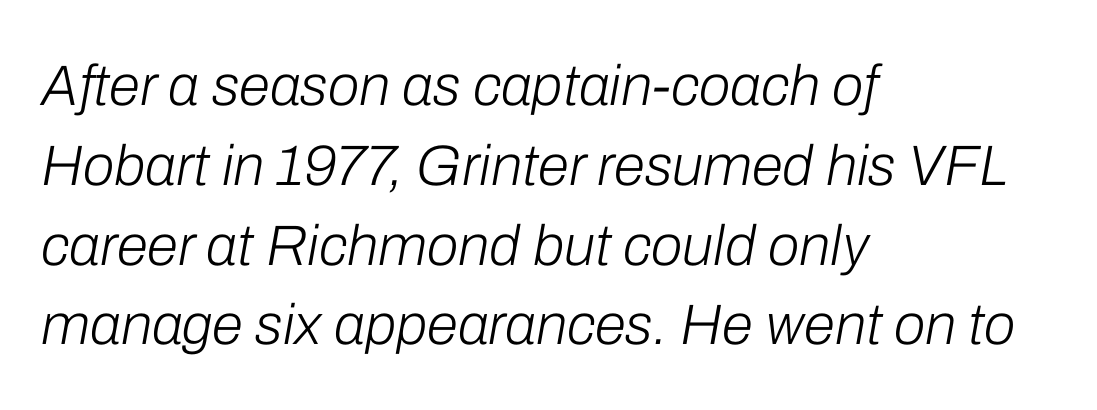
The image shows 57 px light type, italic (leaning right); set left-aligned, normal line spacing (1.4x), normal letter spacing, not underlined; low stroke contrast and a medium x-height.
